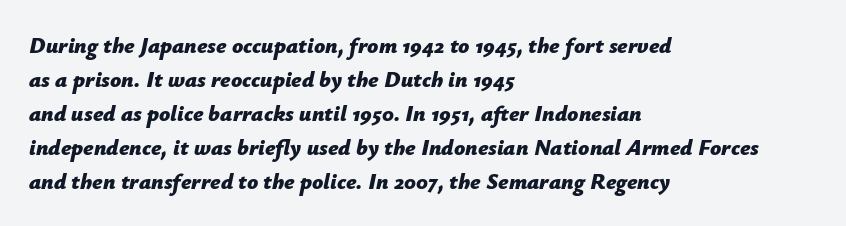
{"italic": "yes", "lean": "right", "slant_degrees": 12, "bold": "yes", "underline": "no", "align": "left", "line_spacing": "normal", "line_spacing_ratio": 1.55, "letter_spacing": "normal", "letter_spacing_em": 0.0, "glyph_px": 22}
